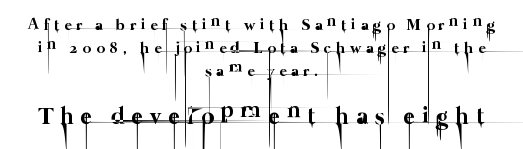
Q: Is the text bold? A: No.
Q: Is the text underlined? A: No.
Q: How is the paragraph aligned? A: Centered.
Q: Is the spacing between letters normal or unusually wide? A: Unusually wide.
Q: Is the spacing between lines tight, normal or loose? A: Normal.
Q: Which block of text is set in a larger size, the first (top) or the second (bottom)? A: The second (bottom) one.
